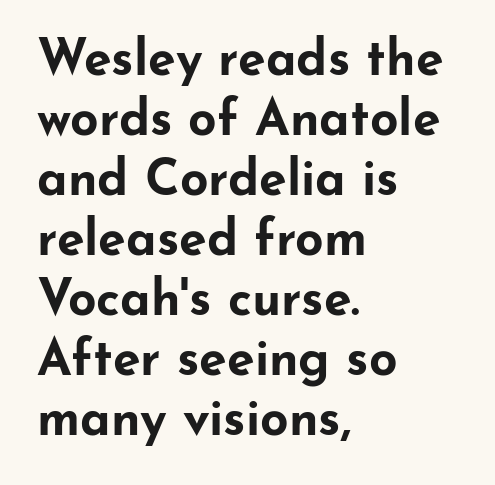
The image shows 50 px bold, wide sans-serif type, upright; set left-aligned, line spacing 1.2x, normal letter spacing, not underlined; low stroke contrast and a small x-height.
